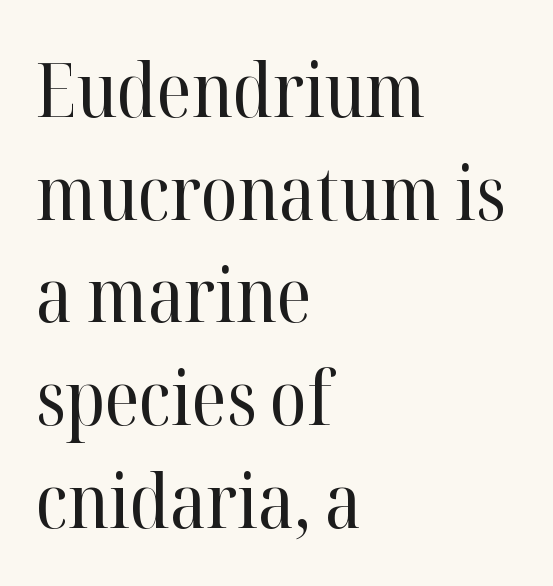
The font is comparable to plain body text, perhaps lighter. Vertical strokes here are truly vertical. The setting favours the left margin, as ordinary paragraphs usually do. Words appear dense and cohesive because spacing is normal. Quick note: interline space is typical.
